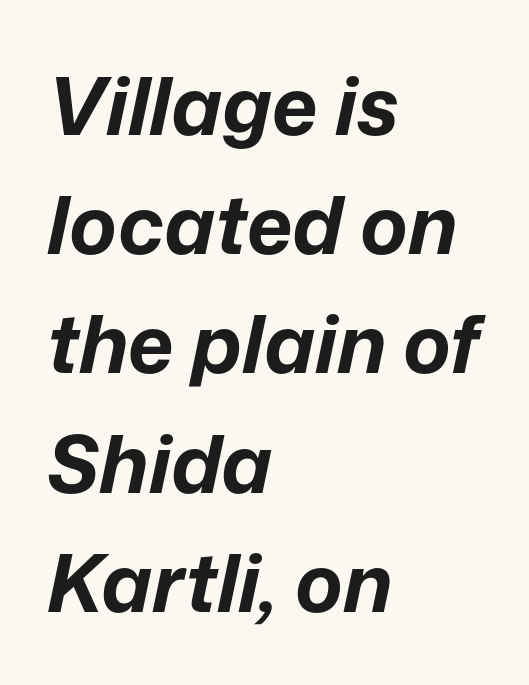
{"italic": "yes", "lean": "right", "slant_degrees": 12, "bold": "yes", "weight": "bold", "width": "normal", "stroke_contrast": "low", "x_height": "medium", "monospaced": "no", "underline": "no", "align": "left", "line_spacing": "normal", "line_spacing_ratio": 1.49, "letter_spacing": "normal", "letter_spacing_em": 0.0, "glyph_px": 80}
